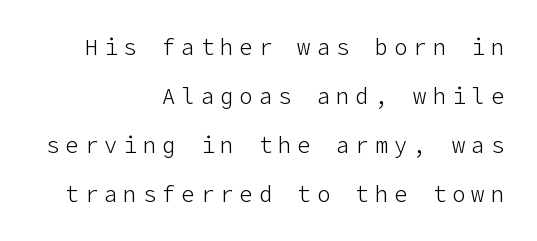
The image shows 22 px text type, upright; set right-aligned, loose line spacing (2.22x), unusually wide letter spacing (+0.28 em), not underlined.
